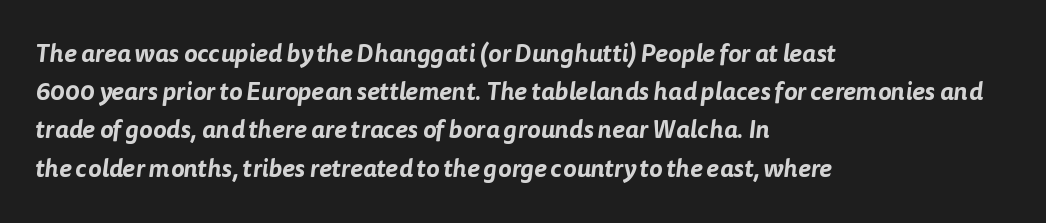
{"underline": "no", "align": "left", "line_spacing": "normal", "line_spacing_ratio": 1.53, "letter_spacing": "normal", "letter_spacing_em": 0.0, "glyph_px": 25}
